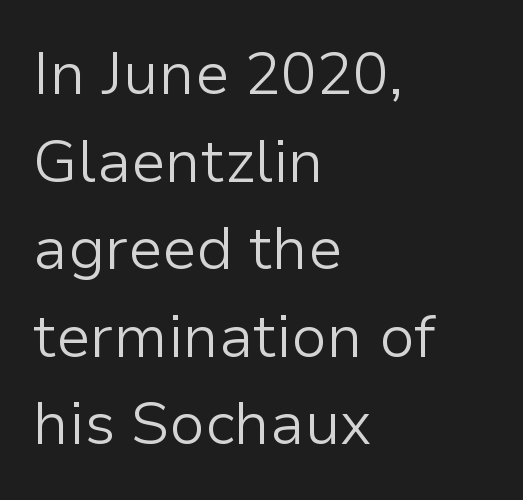
The image shows 60 px light sans-serif type, upright; set left-aligned, normal line spacing (1.46x), normal letter spacing, not underlined; low stroke contrast and a medium x-height.
